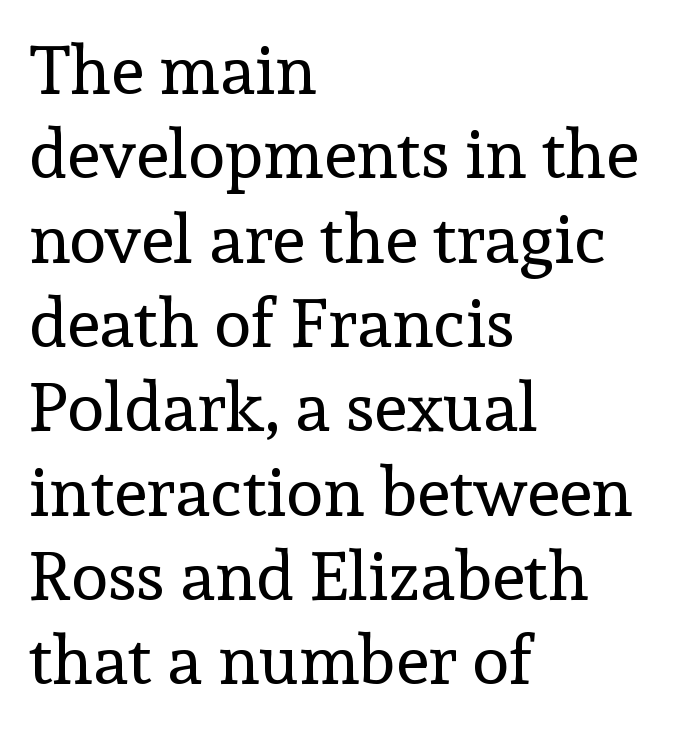
{"serif": "yes", "italic": "no", "bold": "no", "weight": "regular", "width": "normal", "x_height": "medium", "monospaced": "no", "underline": "no", "align": "left", "line_spacing_ratio": 1.24, "letter_spacing": "normal", "letter_spacing_em": 0.0, "glyph_px": 68}
